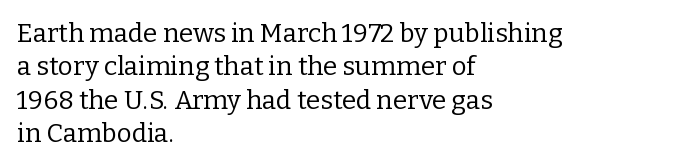
{"italic": "no", "bold": "no", "underline": "no", "align": "left", "line_spacing": "normal", "line_spacing_ratio": 1.28, "letter_spacing": "normal", "letter_spacing_em": 0.0, "glyph_px": 26}
